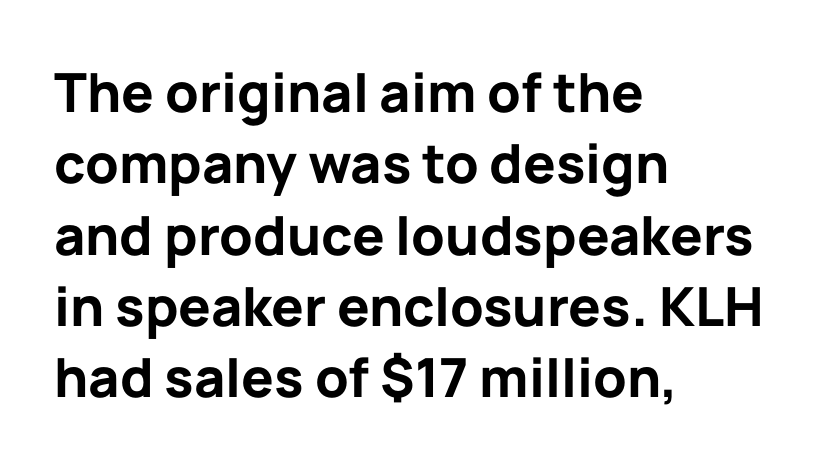
{"serif": "no", "italic": "no", "bold": "yes", "weight": "bold", "width": "normal", "stroke_contrast": "low", "x_height": "medium", "monospaced": "no", "underline": "no", "align": "left", "line_spacing": "normal", "line_spacing_ratio": 1.32, "letter_spacing": "normal", "letter_spacing_em": 0.0, "glyph_px": 54}
